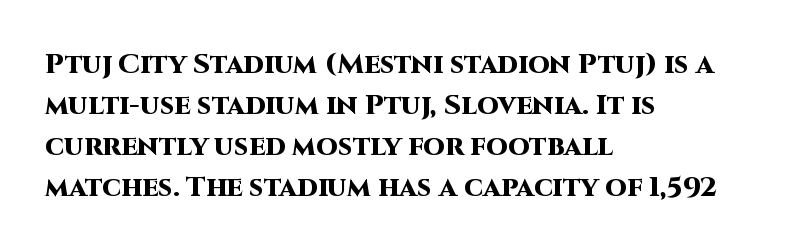
The image shows 28 px heavy sans-serif type, upright; set left-aligned, normal line spacing (1.46x), normal letter spacing, not underlined; high stroke contrast and a large x-height.
